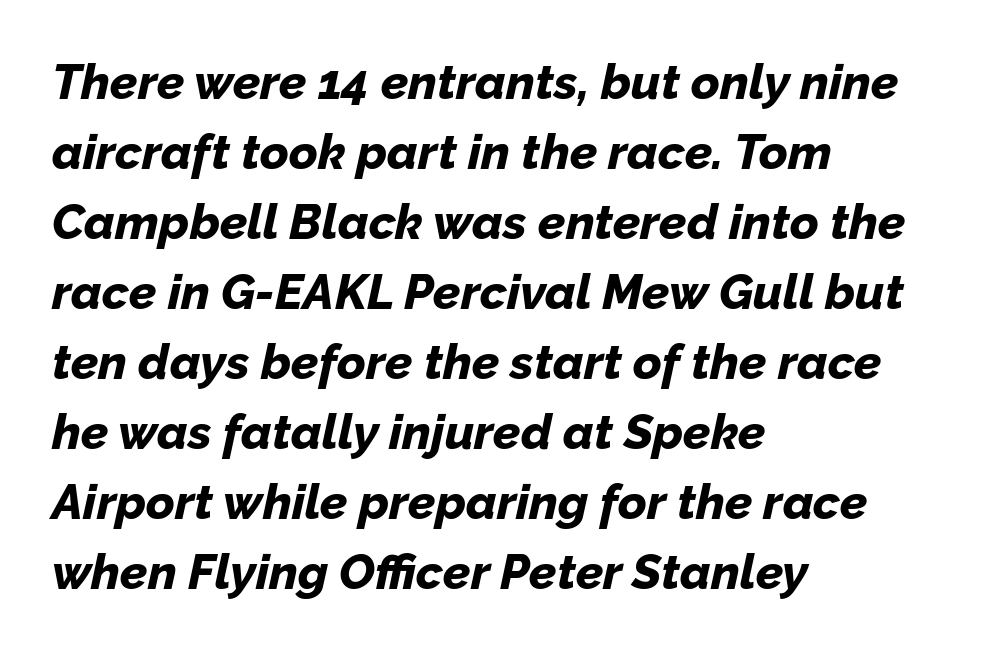
{"italic": "yes", "lean": "right", "slant_degrees": 12, "bold": "yes", "weight": "bold", "width": "normal", "stroke_contrast": "low", "x_height": "medium", "monospaced": "no", "underline": "no", "align": "left", "line_spacing": "normal", "line_spacing_ratio": 1.43, "letter_spacing": "normal", "letter_spacing_em": 0.0, "glyph_px": 49}
